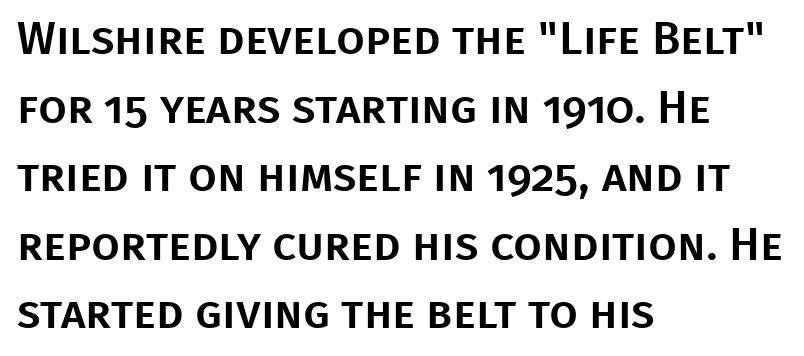
Q: Is the text italic (slanted)? A: No, it is upright.
Q: Is the typeface a serif or a sans-serif typeface? A: Sans-serif.
Q: Is the text underlined? A: No.
Q: How is the paragraph aligned? A: Left-aligned.
Q: Is the spacing between letters normal or unusually wide? A: Normal.
Q: Is the spacing between lines tight, normal or loose? A: Normal.
Q: Width (condensed, normal, or wide)? A: Normal.
Q: Stroke contrast? A: Low.
Q: x-height? A: Large.
Q: Monospaced? A: No.
